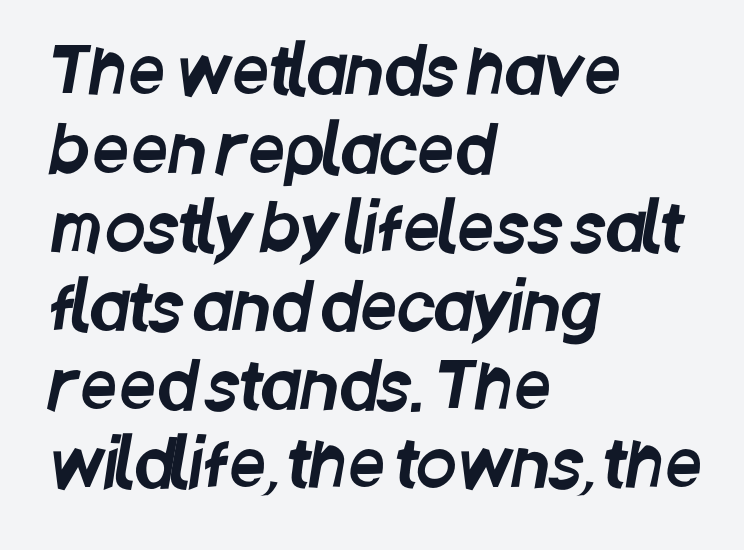
{"serif": "no", "width": "condensed", "stroke_contrast": "low", "x_height": "large", "monospaced": "no", "underline": "no", "align": "left", "line_spacing_ratio": 1.21, "letter_spacing": "normal", "letter_spacing_em": 0.0, "glyph_px": 65}
